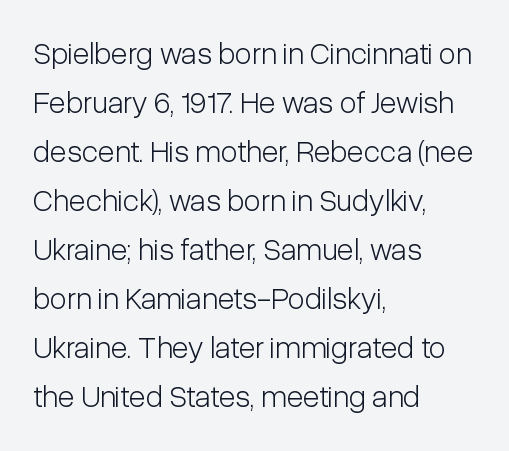
Q: Is the text bold? A: No.
Q: Is the text italic (slanted)? A: No, it is upright.
Q: Is the typeface a serif or a sans-serif typeface? A: Sans-serif.
Q: Is the text underlined? A: No.
Q: How is the paragraph aligned? A: Left-aligned.
Q: Is the spacing between letters normal or unusually wide? A: Normal.
Q: Is the spacing between lines tight, normal or loose? A: Normal.
Q: Width (condensed, normal, or wide)? A: Condensed.
Q: Stroke contrast? A: Low.
Q: x-height? A: Medium.
Q: Monospaced? A: No.
